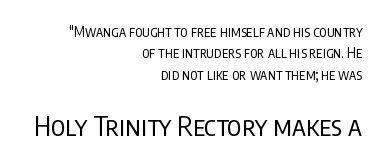
The image shows 27 px text type, upright; set right-aligned, normal line spacing (1.53x), normal letter spacing, not underlined; the second (bottom) block is 1.93x larger.
